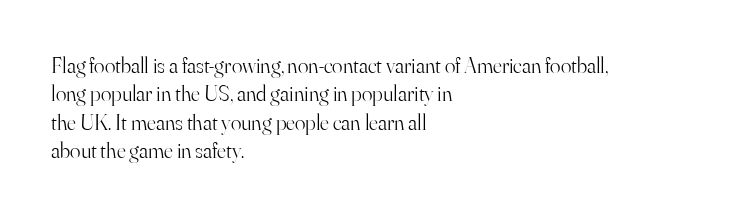
Rule under the text: the space is simply empty. Honestly, the letter spacing is just normal — you wouldn't notice it. The font's upright variant was chosen for this text. The strokes are not fattened; the text isn't bold. Layout note: lines flush left. The designer left line spacing at the default.
